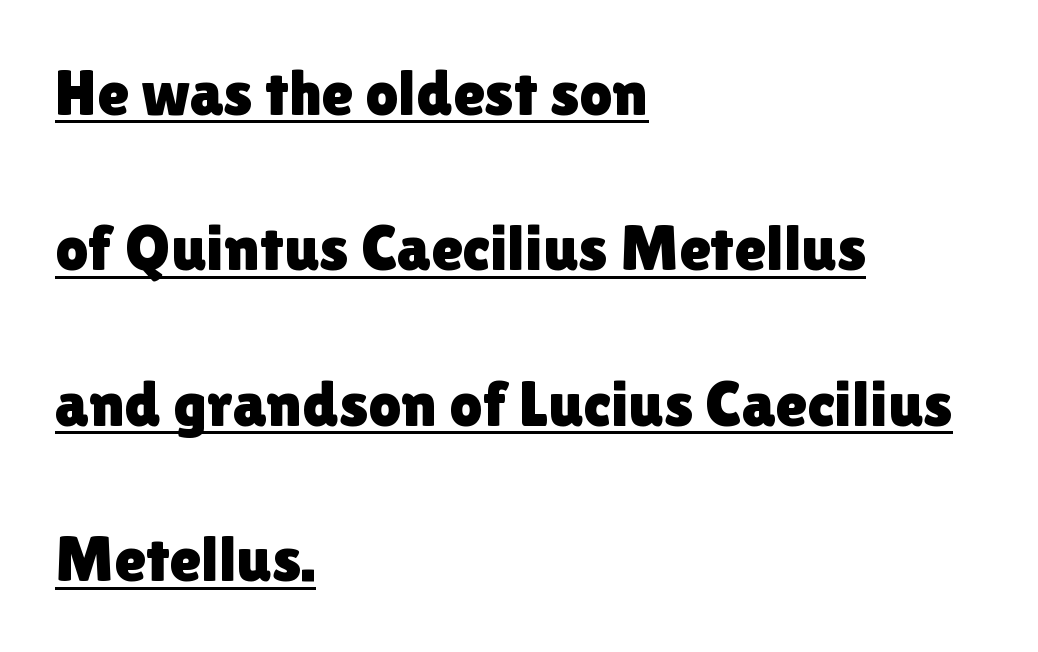
{"serif": "no", "italic": "no", "width": "normal", "x_height": "medium", "monospaced": "no", "underline": "yes", "align": "left", "line_spacing": "loose", "line_spacing_ratio": 2.39, "letter_spacing": "normal", "letter_spacing_em": 0.0, "glyph_px": 65}
